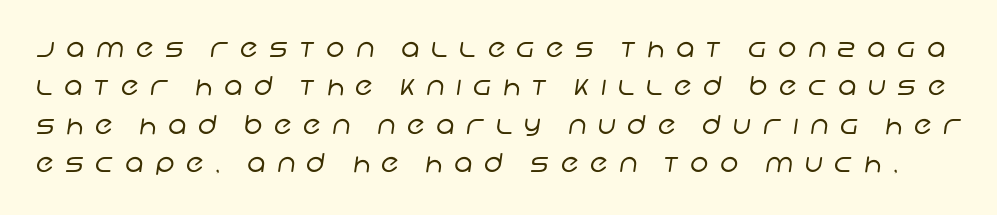
One glance says typical: line gaps are just what's usual. Compared with typical body copy, the letter spacing here is much looser. Weight: in the light-to-regular range. A bare baseline throughout the passage.
